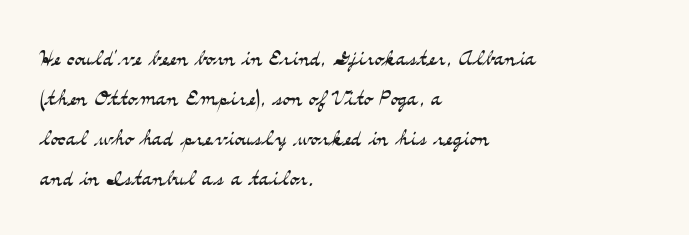
{"serif": "yes", "bold": "no", "weight": "light", "width": "wide", "stroke_contrast": "medium", "x_height": "small", "monospaced": "no", "underline": "no", "align": "left", "line_spacing": "normal", "line_spacing_ratio": 1.38, "letter_spacing": "normal", "letter_spacing_em": 0.0, "glyph_px": 29}
